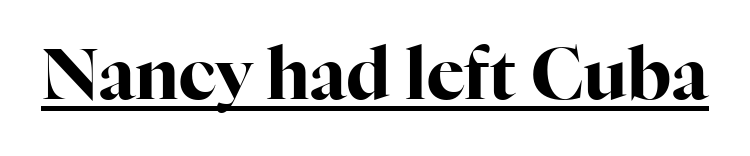
Here the glyphs are tracked normally, forming tight word shapes. Each letter's strokes conclude with small projecting serifs. The glyphs are accompanied by a horizontal stroke just below them. Varying glyph widths throughout — classic text-font behaviour. Heavy, bold letterforms.
